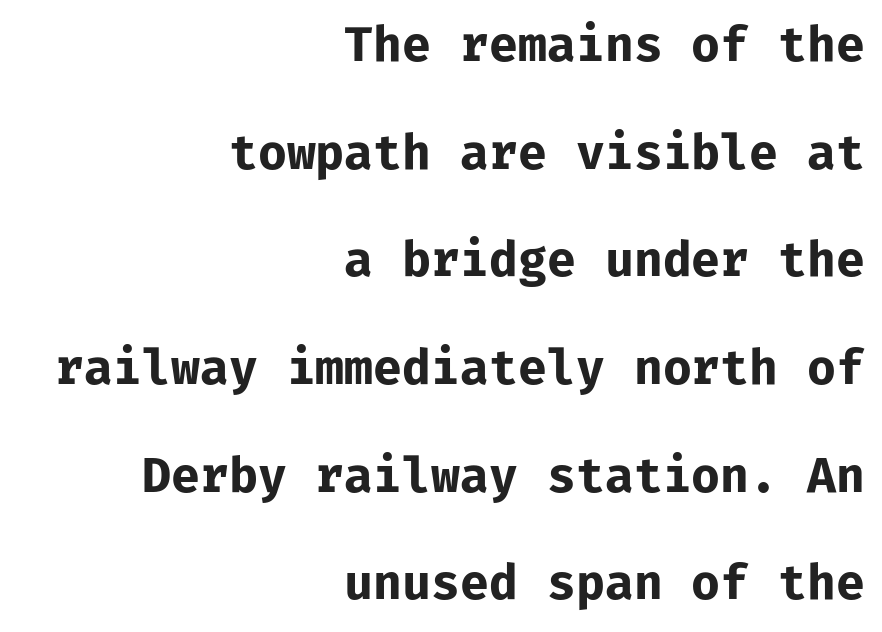
Q: Is the text bold? A: Yes.
Q: Is the text italic (slanted)? A: No, it is upright.
Q: Is the typeface a serif or a sans-serif typeface? A: Sans-serif.
Q: Is the text underlined? A: No.
Q: How is the paragraph aligned? A: Right-aligned.
Q: Is the spacing between letters normal or unusually wide? A: Normal.
Q: Is the spacing between lines tight, normal or loose? A: Loose.
Q: Width (condensed, normal, or wide)? A: Normal.
Q: Stroke contrast? A: Low.
Q: x-height? A: Medium.
